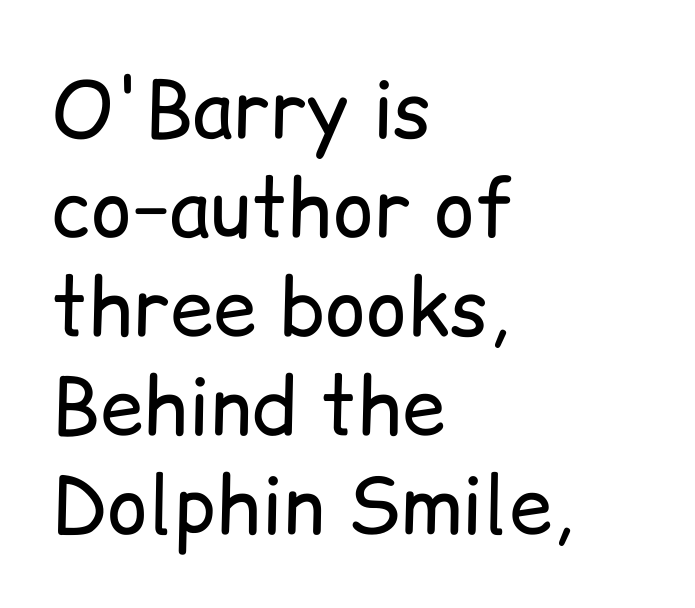
The image shows 78 px regular-weight sans-serif type, upright; set left-aligned, normal line spacing (1.27x), normal letter spacing, not underlined; low stroke contrast and a medium x-height.
